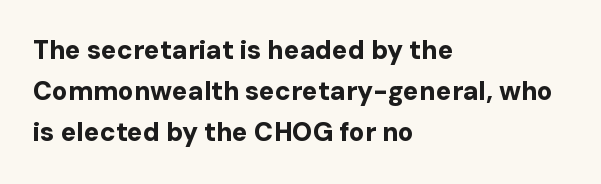
The image shows 26 px bold type, upright; set left-aligned, normal line spacing (1.58x), normal letter spacing, not underlined.
